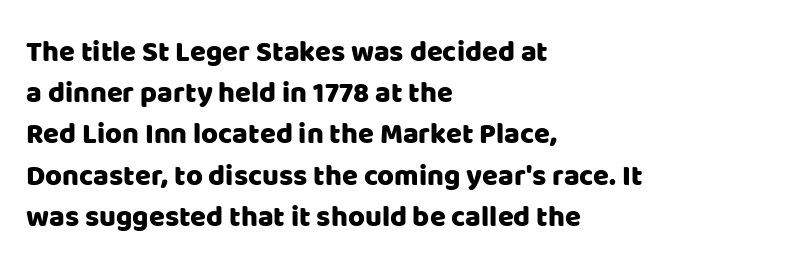
Q: Is the text italic (slanted)? A: No, it is upright.
Q: Is the typeface a serif or a sans-serif typeface? A: Sans-serif.
Q: Is the text underlined? A: No.
Q: How is the paragraph aligned? A: Left-aligned.
Q: Is the spacing between letters normal or unusually wide? A: Normal.
Q: Is the spacing between lines tight, normal or loose? A: Normal.
Q: Width (condensed, normal, or wide)? A: Normal.
Q: Stroke contrast? A: Low.
Q: x-height? A: Large.
Q: Monospaced? A: No.
